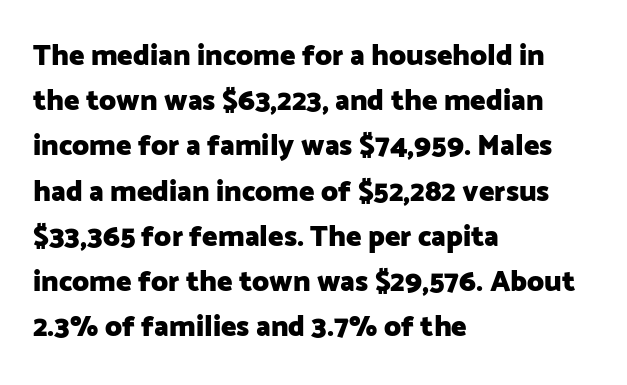
Leading matches the norm, producing a regular column. In CSS terms this would be text-align: left. Does the lettering tilt? It doesn't — this is upright. Unlike a traditional serif, this face leaves its strokes unadorned. These lines keep a tight, regular rhythm from letter to letter. The rendering uses a bold face; every stroke is thick and dark.
